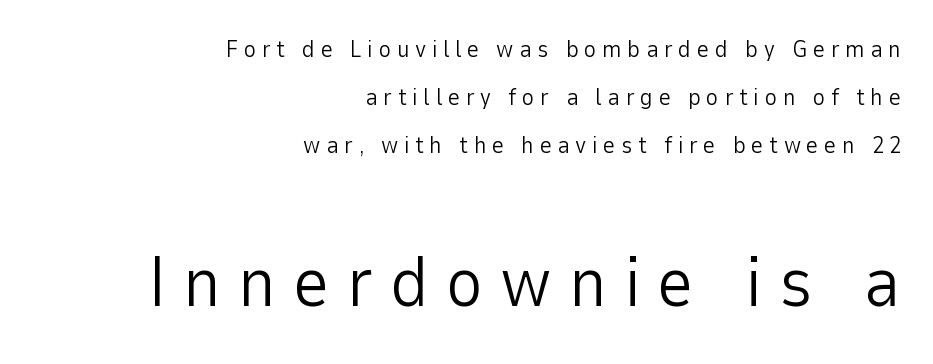
The image shows 72 px light sans-serif type, upright; set right-aligned, loose line spacing (1.99x), unusually wide letter spacing (+0.23 em), not underlined; the second (bottom) block is 3.0x larger; low stroke contrast and a medium x-height.
